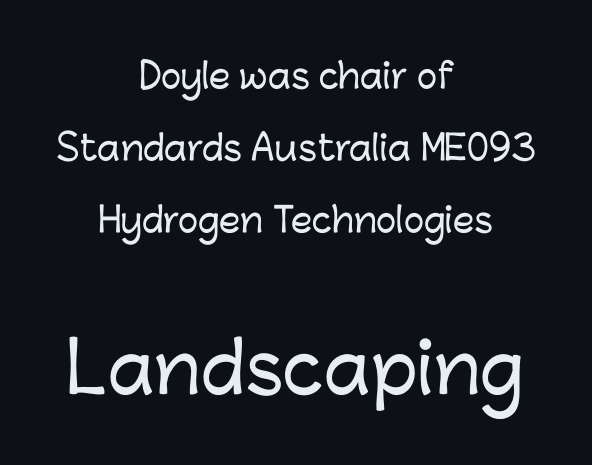
The image shows 69 px sans-serif type, upright; set centered, loose line spacing (2.12x), normal letter spacing, not underlined; the second (bottom) block is 2.03x larger; low stroke contrast and a medium x-height.
